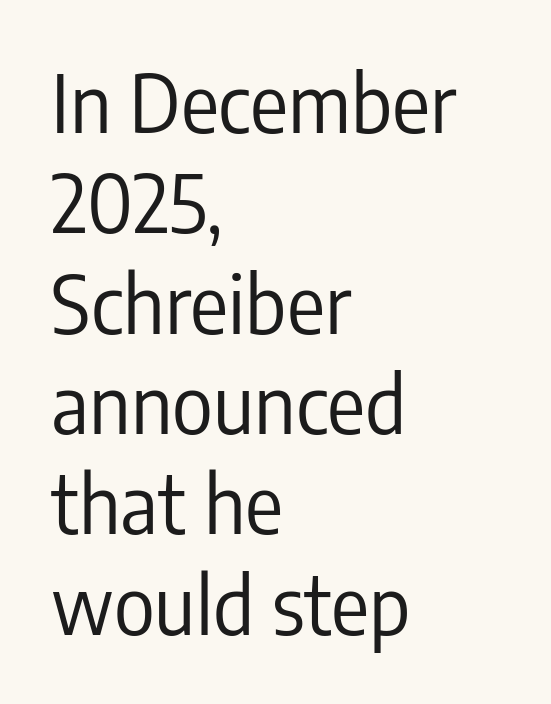
Q: Is the text bold? A: No.
Q: Is the text italic (slanted)? A: No, it is upright.
Q: Is the typeface a serif or a sans-serif typeface? A: Sans-serif.
Q: Is the text underlined? A: No.
Q: How is the paragraph aligned? A: Left-aligned.
Q: Is the spacing between letters normal or unusually wide? A: Normal.
Q: Is the spacing between lines tight, normal or loose? A: Normal.
Q: Width (condensed, normal, or wide)? A: Condensed.
Q: Stroke contrast? A: Low.
Q: x-height? A: Medium.
Q: Monospaced? A: No.
